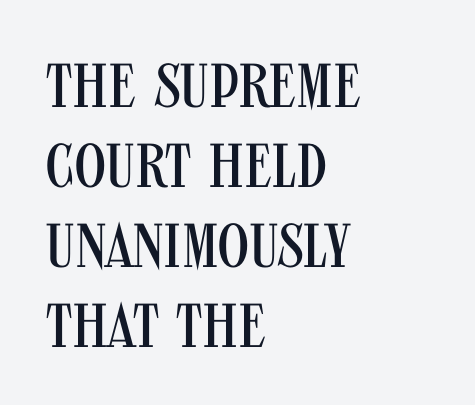
{"serif": "no", "italic": "no", "bold": "no", "weight": "regular", "width": "condensed", "stroke_contrast": "medium", "x_height": "large", "monospaced": "no", "underline": "no", "align": "left", "line_spacing": "normal", "line_spacing_ratio": 1.29, "letter_spacing": "normal", "letter_spacing_em": 0.0, "glyph_px": 62}
